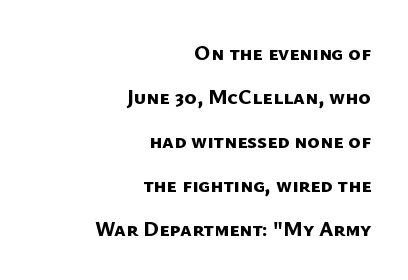
Is the letter spacing exaggerated? No — it looks like the ordinary default. A dark, heavy texture on the line: the type is bold. The passage shown stacks its lines with a broad gap. Reading down the block, your eye finds every line finishing at a fixed right position. Rule under the text: the space is simply empty.
